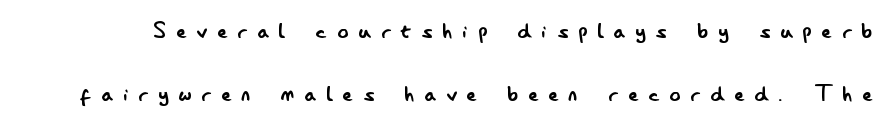
The image shows 27 px text type, upright; set loose line spacing (2.32x), unusually wide letter spacing (+0.38 em), not underlined.
